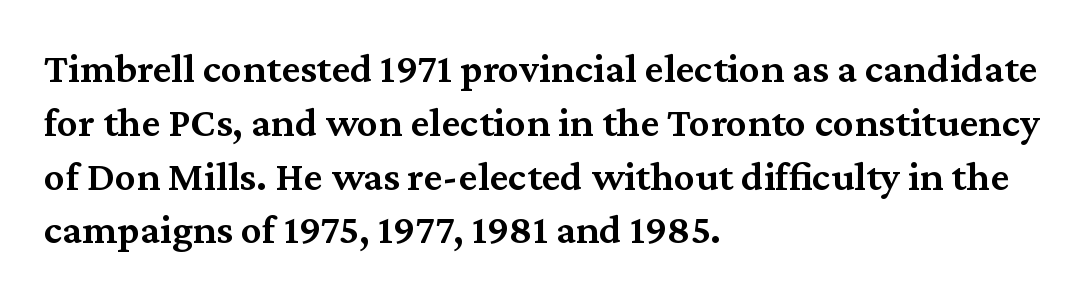
The image shows 42 px semibold serif type, upright; set left-aligned, normal line spacing (1.28x), normal letter spacing, not underlined; medium stroke contrast and a medium x-height.
